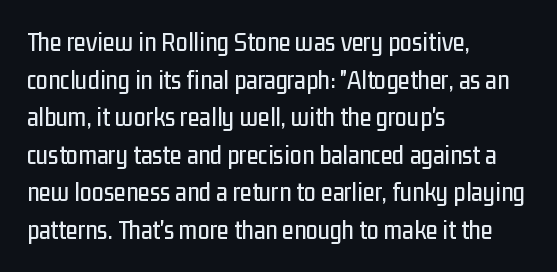
{"italic": "no", "underline": "no", "align": "left", "line_spacing": "normal", "line_spacing_ratio": 1.39, "letter_spacing": "normal", "letter_spacing_em": 0.0, "glyph_px": 27}
